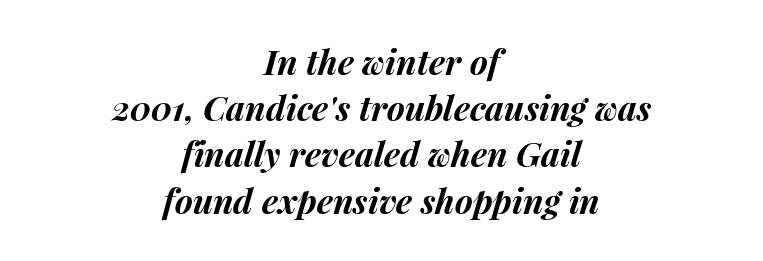
{"italic": "yes", "lean": "right", "slant_degrees": 15, "bold": "yes", "weight": "bold", "width": "normal", "stroke_contrast": "medium", "x_height": "medium", "monospaced": "no", "underline": "no", "align": "center", "line_spacing": "normal", "line_spacing_ratio": 1.36, "letter_spacing": "normal", "letter_spacing_em": 0.0, "glyph_px": 34}
